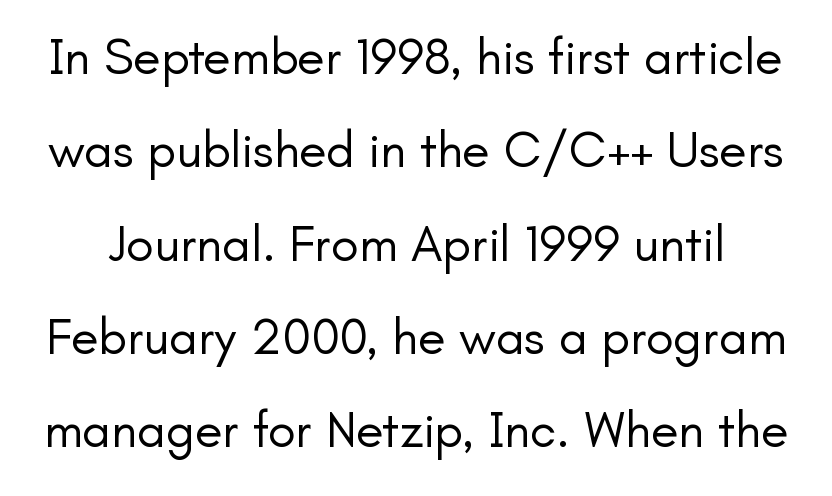
No letter is thick-stroked: the sample isn't bold. This sample has the flowing, uneven cadence of proportional lettering. These lines keep a tight, regular rhythm from letter to letter. Bare-footed words on every line. Vertical strokes here are truly vertical. Unlike a traditional serif, this face leaves its strokes unadorned.
